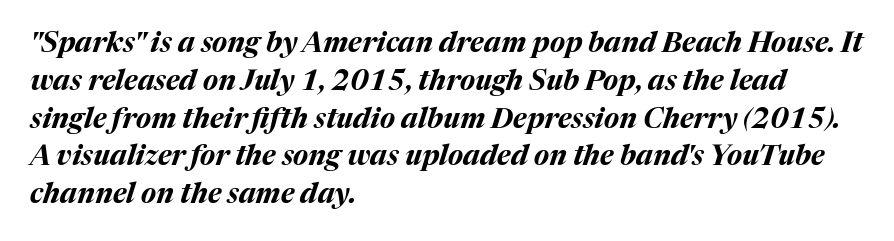
The image shows 28 px bold type, italic (leaning right); set left-aligned, normal line spacing (1.35x), normal letter spacing, not underlined; medium stroke contrast and a medium x-height.
